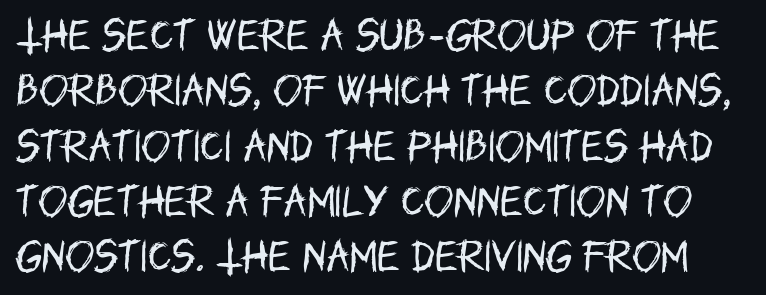
{"serif": "no", "italic": "no", "bold": "no", "weight": "regular", "width": "condensed", "stroke_contrast": "low", "x_height": "large", "monospaced": "no", "underline": "no", "line_spacing": "normal", "line_spacing_ratio": 1.58, "letter_spacing": "normal", "letter_spacing_em": 0.0, "glyph_px": 35}
